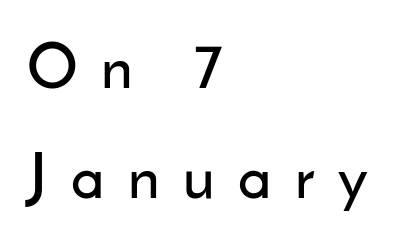
The image shows 62 px sans-serif type, upright; set left-aligned, line spacing 1.77x, unusually wide letter spacing (+0.38 em), not underlined; low stroke contrast and a small x-height.
